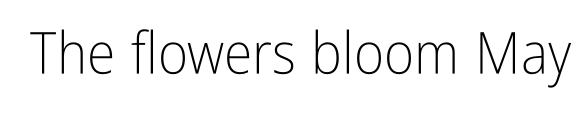
The image shows 58 px light, condensed sans-serif type, upright; set normal letter spacing, not underlined; low stroke contrast and a medium x-height.
